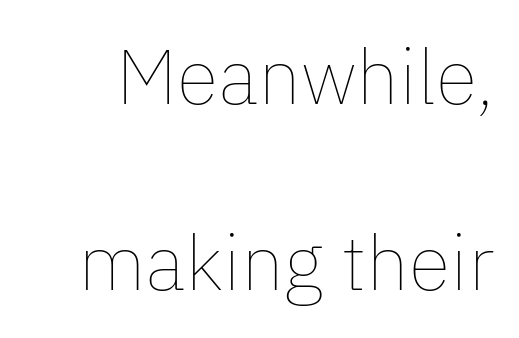
The image shows 77 px thin type, upright; set loose line spacing (2.42x), normal letter spacing, not underlined; low stroke contrast and a medium x-height.
